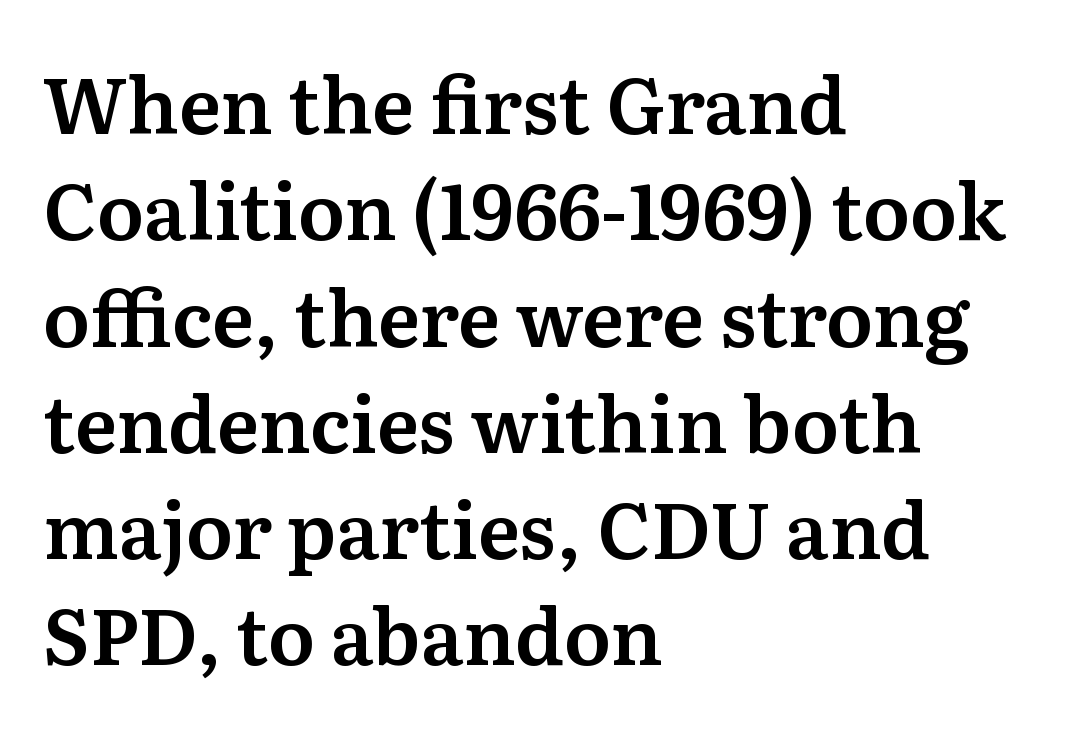
{"serif": "yes", "italic": "no", "width": "normal", "stroke_contrast": "medium", "x_height": "medium", "monospaced": "no", "underline": "no", "align": "left", "line_spacing": "normal", "line_spacing_ratio": 1.38, "letter_spacing": "normal", "letter_spacing_em": 0.0, "glyph_px": 77}
